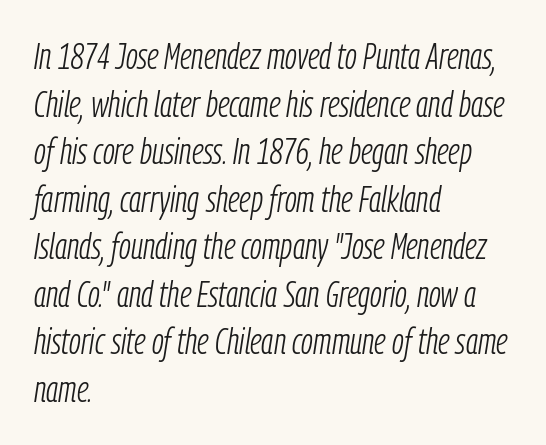
{"italic": "yes", "lean": "right", "slant_degrees": 9, "bold": "no", "weight": "light", "width": "condensed", "stroke_contrast": "low", "x_height": "medium", "monospaced": "no", "underline": "no", "align": "left", "line_spacing": "normal", "line_spacing_ratio": 1.32, "letter_spacing": "normal", "letter_spacing_em": 0.0, "glyph_px": 36}
